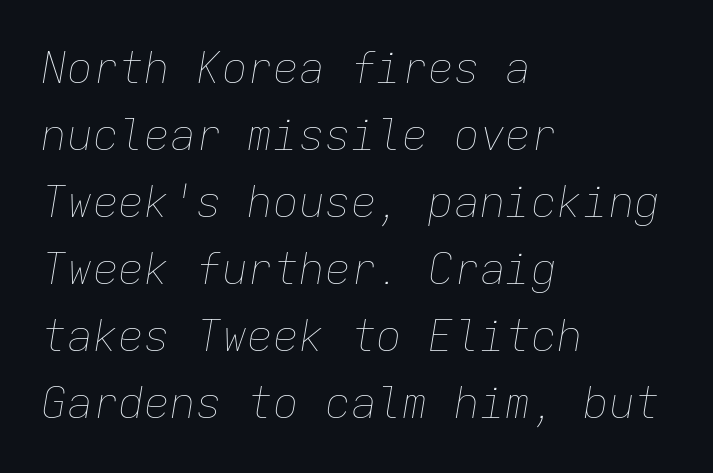
The image shows 43 px thin type, italic (leaning right), monospaced; set left-aligned, normal line spacing (1.56x), normal letter spacing, not underlined; low stroke contrast and a medium x-height.
